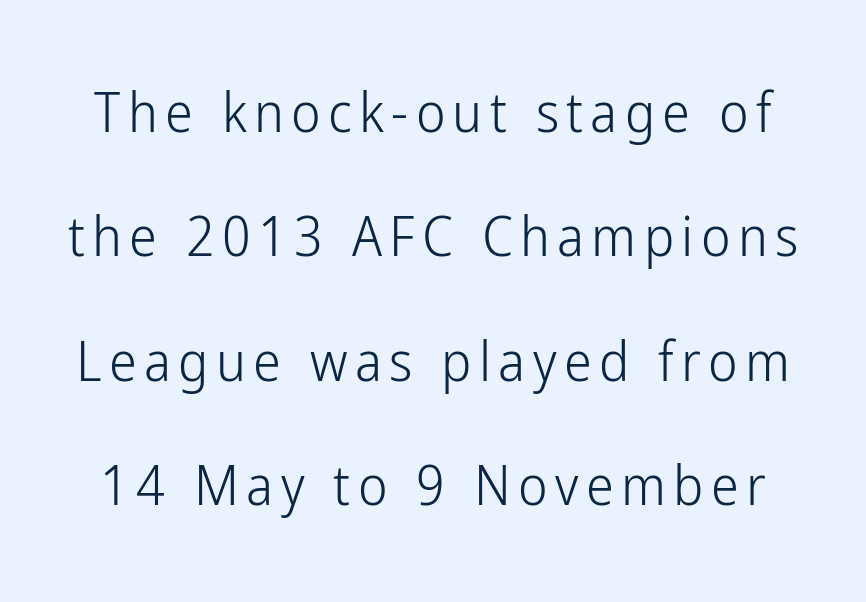
{"serif": "no", "italic": "no", "bold": "no", "weight": "light", "width": "condensed", "stroke_contrast": "low", "x_height": "medium", "monospaced": "no", "underline": "no", "line_spacing": "loose", "line_spacing_ratio": 2.22, "glyph_px": 56}
